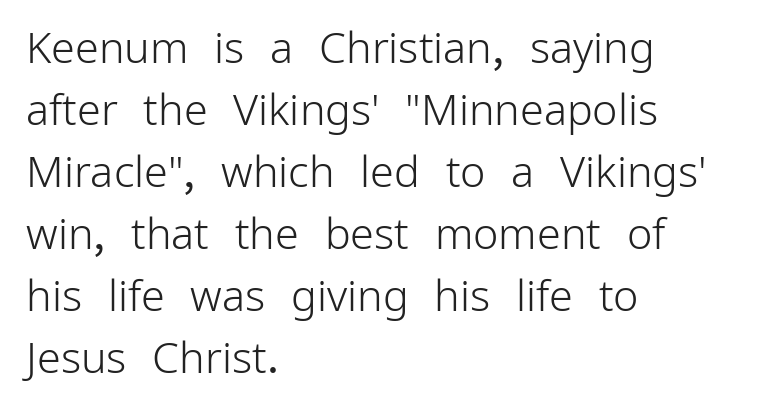
{"serif": "no", "italic": "no", "bold": "no", "weight": "light", "width": "normal", "stroke_contrast": "low", "x_height": "medium", "monospaced": "no", "underline": "no", "align": "left", "line_spacing": "normal", "line_spacing_ratio": 1.44, "letter_spacing": "normal", "letter_spacing_em": 0.0, "glyph_px": 43}
